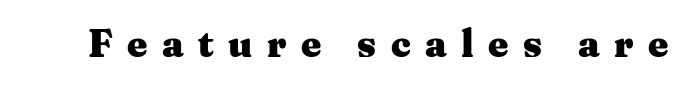
Rendered with straight, roman letterforms. Here the designer chose a conventional face with non-uniform glyph widths. Yep, those are serifs on the letters. The sample has been set heavy, in full bold.
